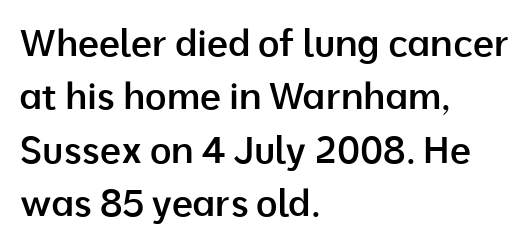
Each letter keeps its own natural width here, so spacing adapts to shape. Characters remain perfectly vertical along every line. The characters look somewhat weighty, a semibold short of true bold. Type style note: lacks serifs. No word sits above an underline.
